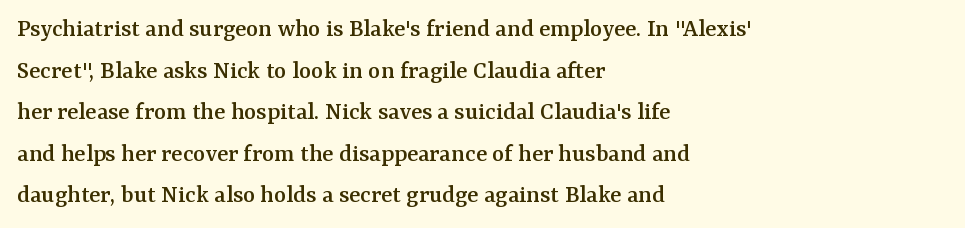
Q: Is the text italic (slanted)? A: No, it is upright.
Q: Is the text underlined? A: No.
Q: How is the paragraph aligned? A: Left-aligned.
Q: Is the spacing between letters normal or unusually wide? A: Normal.
Q: Is the spacing between lines tight, normal or loose? A: Normal.
